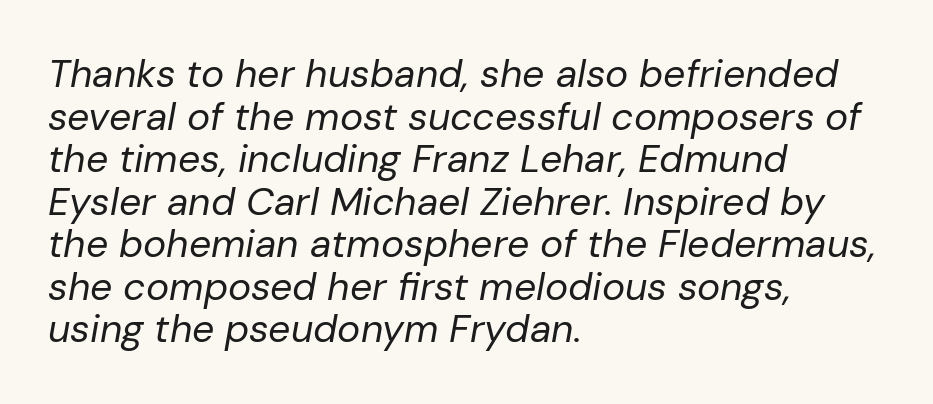
Stems and bowls with no extra thickness — not bold. Italic? Definitely — the glyphs are oblique. The setting favours the left margin, as ordinary paragraphs usually do. A clean baseline with only descenders dipping below it. Proportional: the letters do not fall into vertical columns.
